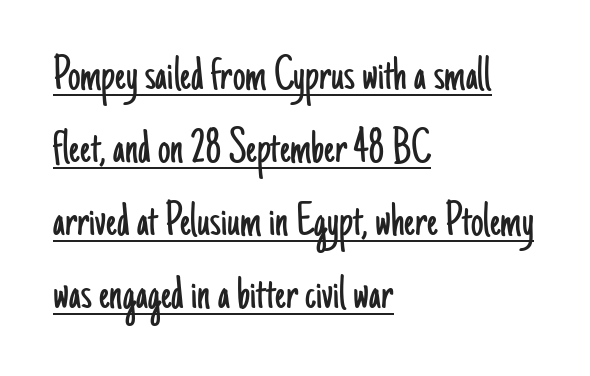
{"serif": "no", "italic": "no", "bold": "no", "weight": "light", "width": "condensed", "stroke_contrast": "low", "x_height": "small", "monospaced": "no", "underline": "yes", "align": "left", "line_spacing": "normal", "line_spacing_ratio": 1.46, "letter_spacing": "normal", "letter_spacing_em": 0.0, "glyph_px": 50}
